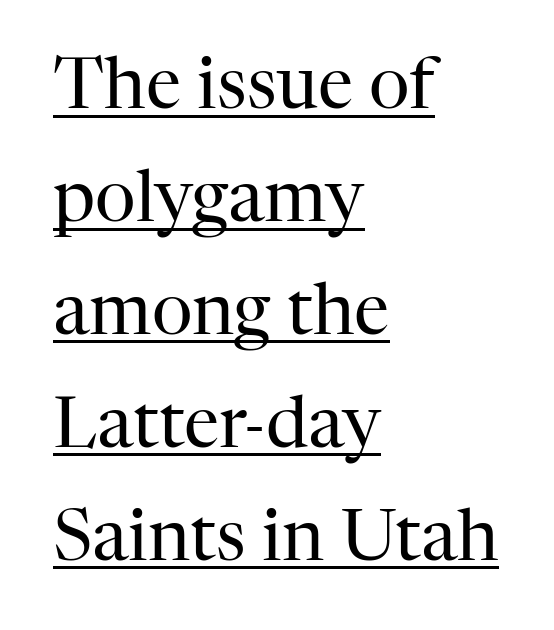
The image shows 71 px regular-weight serif type, upright; set left-aligned, normal line spacing (1.59x), normal letter spacing, underlined; high stroke contrast and a medium x-height.
